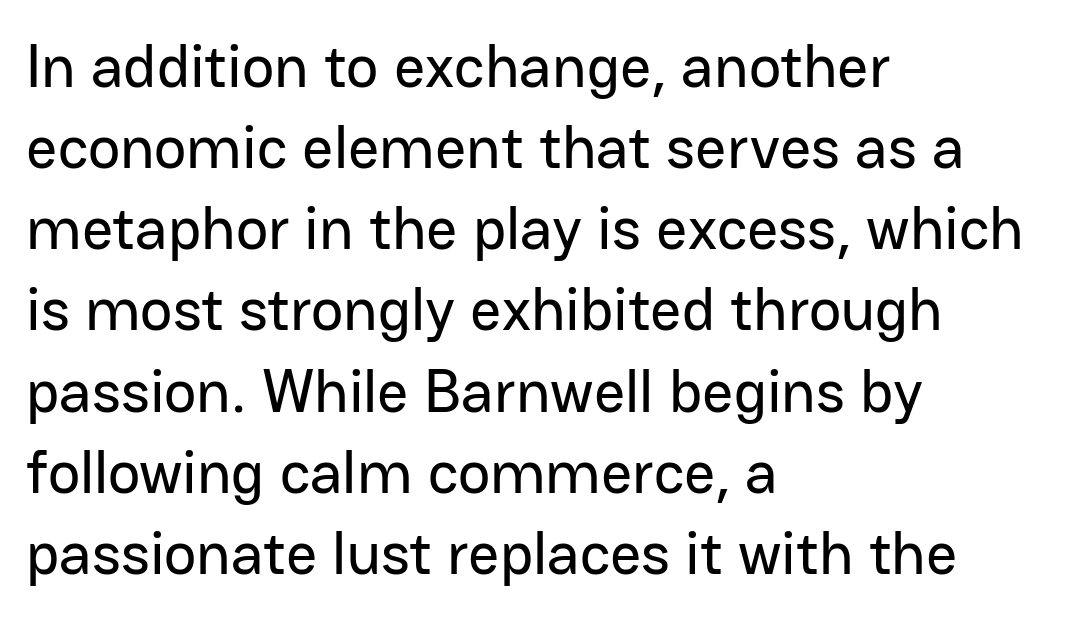
The image shows 61 px sans-serif type, upright; set left-aligned, normal line spacing (1.33x), normal letter spacing, not underlined; low stroke contrast and a medium x-height.
